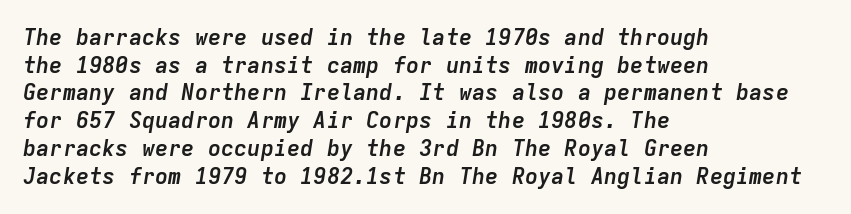
Does the copy run flush right? No — it runs flush left. The horizontal fit of the characters is conventional and even. Summary of weight: heavy, a full bold. The leading is moderate, giving the passage an even texture. Observe the lean: these are italic letterforms.
